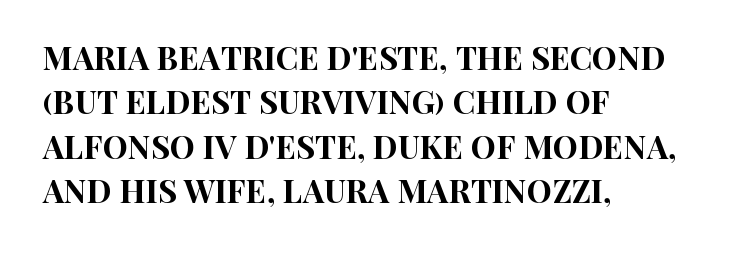
Q: Is the text italic (slanted)? A: No, it is upright.
Q: Is the typeface a serif or a sans-serif typeface? A: Sans-serif.
Q: Is the text underlined? A: No.
Q: How is the paragraph aligned? A: Left-aligned.
Q: Is the spacing between letters normal or unusually wide? A: Normal.
Q: Is the spacing between lines tight, normal or loose? A: Normal.
Q: Width (condensed, normal, or wide)? A: Condensed.
Q: Stroke contrast? A: High.
Q: x-height? A: Large.
Q: Monospaced? A: No.
